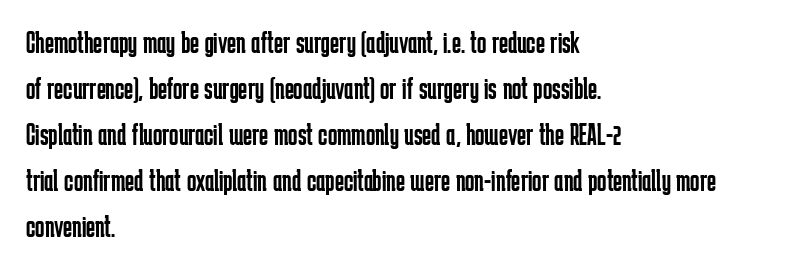
The image shows 31 px regular-weight, condensed sans-serif type, upright; set left-aligned, normal line spacing (1.48x), normal letter spacing, not underlined; low stroke contrast and a medium x-height.
